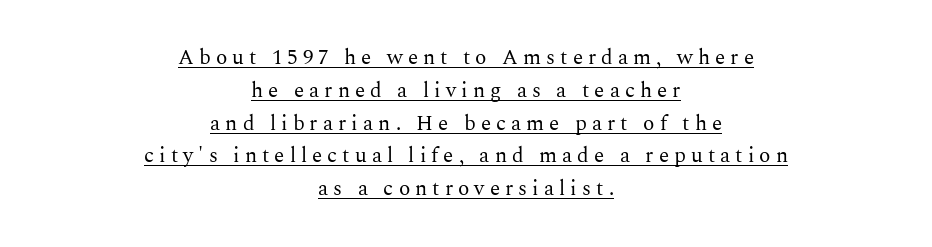
{"italic": "no", "bold": "no", "underline": "yes", "align": "center", "line_spacing": "normal", "line_spacing_ratio": 1.56, "letter_spacing": "wide", "letter_spacing_em": 0.24, "glyph_px": 21}
